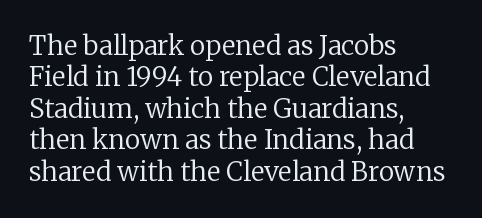
Q: Is the text bold? A: No.
Q: Is the text italic (slanted)? A: No, it is upright.
Q: Is the text underlined? A: No.
Q: How is the paragraph aligned? A: Left-aligned.
Q: Is the spacing between letters normal or unusually wide? A: Normal.
